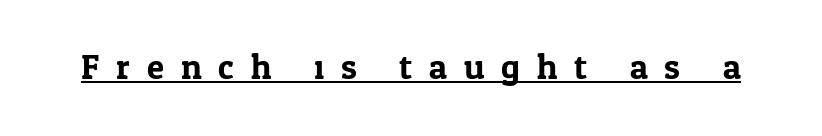
Q: Is the text italic (slanted)? A: No, it is upright.
Q: Is the typeface a serif or a sans-serif typeface? A: Serif.
Q: Is the text underlined? A: Yes.
Q: Is the spacing between letters normal or unusually wide? A: Unusually wide.
Q: Width (condensed, normal, or wide)? A: Normal.
Q: Stroke contrast? A: Low.
Q: x-height? A: Medium.
Q: Monospaced? A: No.
